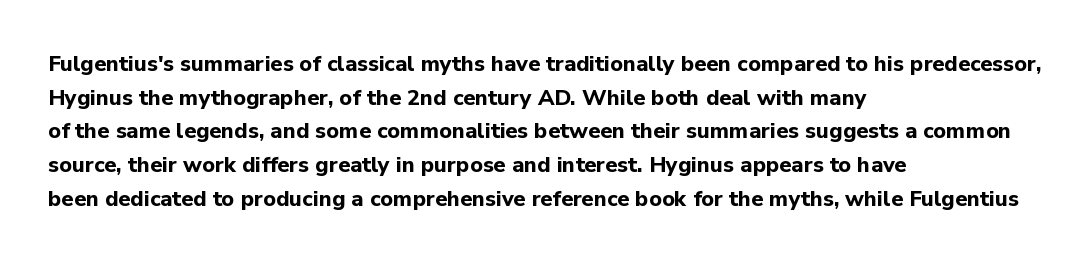
Q: Is the text bold? A: Yes.
Q: Is the text italic (slanted)? A: No, it is upright.
Q: Is the text underlined? A: No.
Q: How is the paragraph aligned? A: Left-aligned.
Q: Is the spacing between letters normal or unusually wide? A: Normal.
Q: Is the spacing between lines tight, normal or loose? A: Normal.
